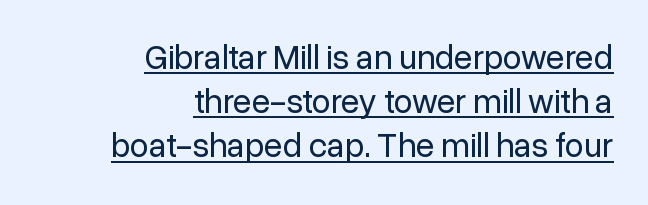
Q: Is the text bold? A: No.
Q: Is the text italic (slanted)? A: No, it is upright.
Q: Is the typeface a serif or a sans-serif typeface? A: Sans-serif.
Q: Is the text underlined? A: Yes.
Q: How is the paragraph aligned? A: Right-aligned.
Q: Is the spacing between letters normal or unusually wide? A: Normal.
Q: Is the spacing between lines tight, normal or loose? A: Normal.
Q: Width (condensed, normal, or wide)? A: Normal.
Q: Stroke contrast? A: Low.
Q: x-height? A: Medium.
Q: Monospaced? A: No.
